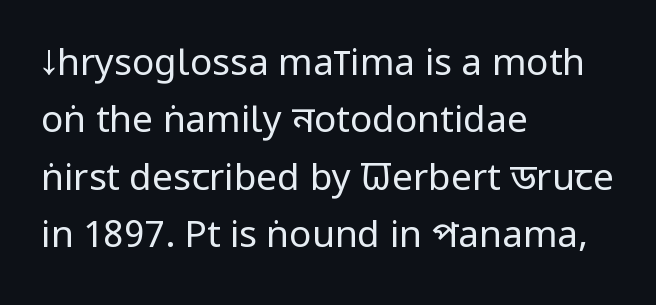
Italic? Not at all — the glyphs are vertical. A typesetter would call this zero additional tracking. Descenders are the only things crossing below the line. The designer left line spacing at the default.
